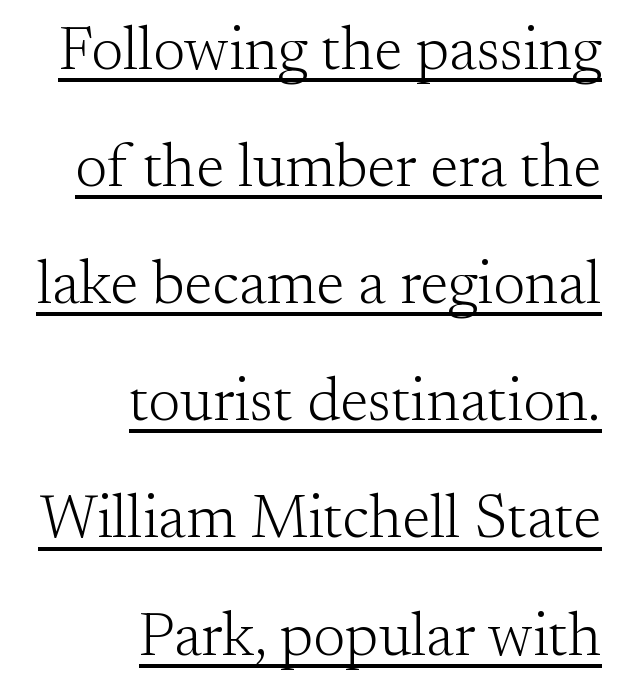
Q: Is the text bold? A: No.
Q: Is the text italic (slanted)? A: No, it is upright.
Q: Is the typeface a serif or a sans-serif typeface? A: Serif.
Q: Is the text underlined? A: Yes.
Q: How is the paragraph aligned? A: Right-aligned.
Q: Is the spacing between letters normal or unusually wide? A: Normal.
Q: Is the spacing between lines tight, normal or loose? A: Loose.
Q: Width (condensed, normal, or wide)? A: Normal.
Q: Stroke contrast? A: Medium.
Q: x-height? A: Small.
Q: Monospaced? A: No.
